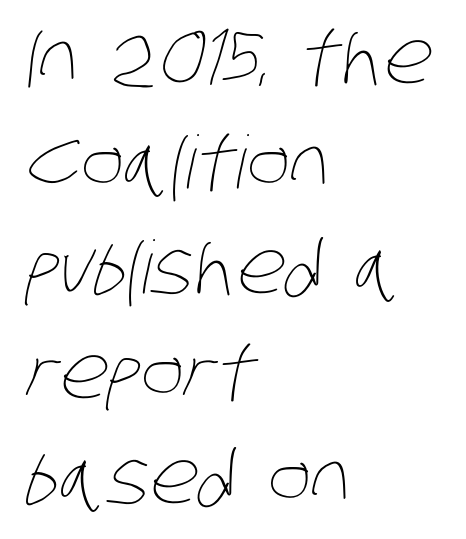
The setting favours the left margin, as ordinary paragraphs usually do. Clear beneath every line of the passage. The letters sit at their default tracking, neither squeezed nor spread. Think of a printed novel: that variable character pitch is what you see here. Summary of vertical rhythm: regular, with standard interline spacing. The font sits on the lighter half of the weight spectrum, regular included.
